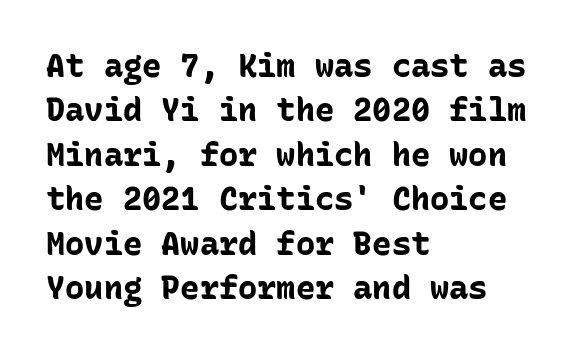
Does the type have serifs? No, each stem ends abruptly. The zone under the glyphs is completely vacant. The ragged edge is on the right, which tells us the setting is flush left. This block has exactly the height ordinary leading produces. Characters follow at the spacing the type designer built in. Notice how thick the strokes are: this is what a full bold looks like.
